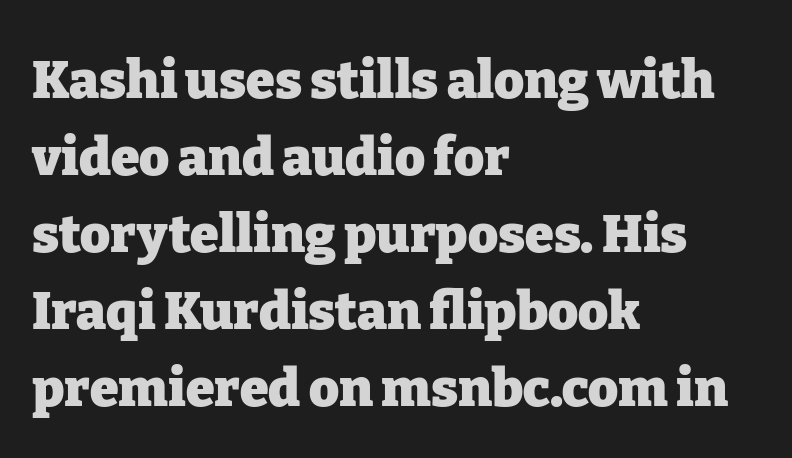
Does the copy run flush right? No — it runs flush left. A typesetter would call this leading conventional body-copy spacing. A typesetter would call this proportional, since set widths differ per character. The font's upright variant was chosen for this text. Unlike a clean sans, this face finishes its strokes with serifs.
